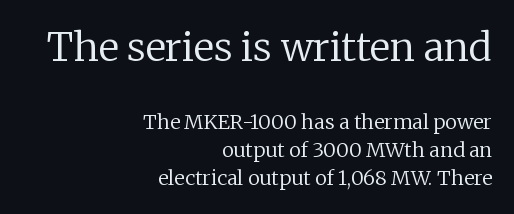
Q: Is the text bold? A: No.
Q: Is the text italic (slanted)? A: No, it is upright.
Q: Is the typeface a serif or a sans-serif typeface? A: Serif.
Q: Is the text underlined? A: No.
Q: How is the paragraph aligned? A: Right-aligned.
Q: Is the spacing between letters normal or unusually wide? A: Normal.
Q: Is the spacing between lines tight, normal or loose? A: Normal.
Q: Which block of text is set in a larger size, the first (top) or the second (bottom)? A: The first (top) one.
Q: Width (condensed, normal, or wide)? A: Normal.
Q: Stroke contrast? A: Low.
Q: x-height? A: Medium.
Q: Monospaced? A: No.
